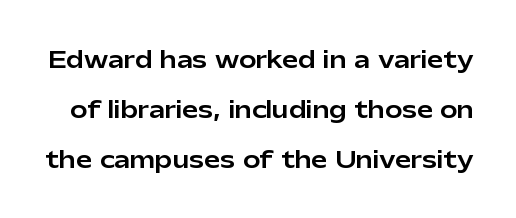
Q: Is the text italic (slanted)? A: No, it is upright.
Q: Is the text underlined? A: No.
Q: Is the spacing between letters normal or unusually wide? A: Normal.
Q: Is the spacing between lines tight, normal or loose? A: Loose.
